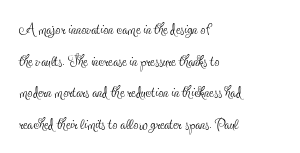
Teacher's note: observe the even left margin — that is flush-left alignment. The passage shown is not underscored anywhere. The rendering uses a moderate line-height, typical for paragraphs. Nobody touched the tracking dial on this one.
